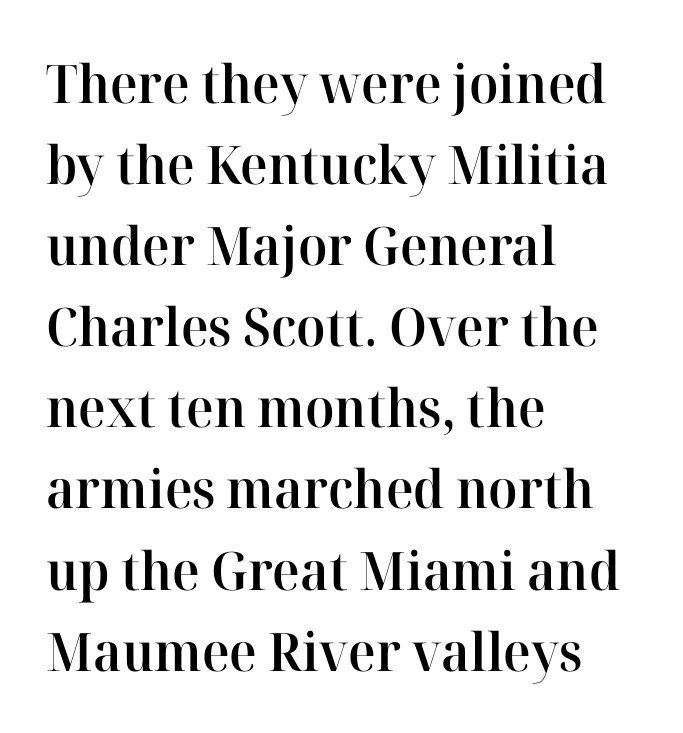
{"serif": "yes", "italic": "no", "bold": "semi", "weight": "semibold", "width": "normal", "stroke_contrast": "high", "x_height": "medium", "monospaced": "no", "underline": "no", "align": "left", "line_spacing": "normal", "line_spacing_ratio": 1.53, "letter_spacing": "normal", "letter_spacing_em": 0.0, "glyph_px": 53}
